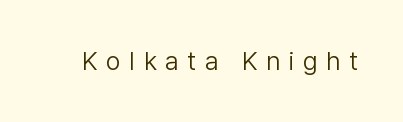
{"italic": "no", "bold": "no", "underline": "no", "letter_spacing": "wide", "letter_spacing_em": 0.33, "glyph_px": 26}
